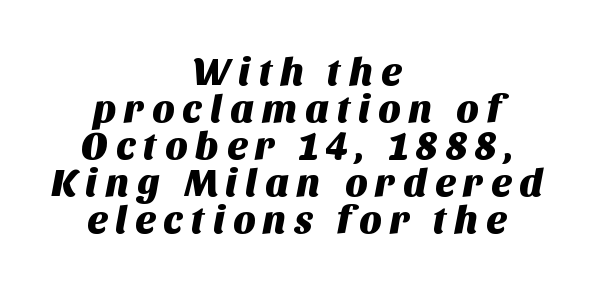
The image shows 39 px sans-serif type; set centered, tight line spacing (0.95x), not underlined; medium stroke contrast and a large x-height.
